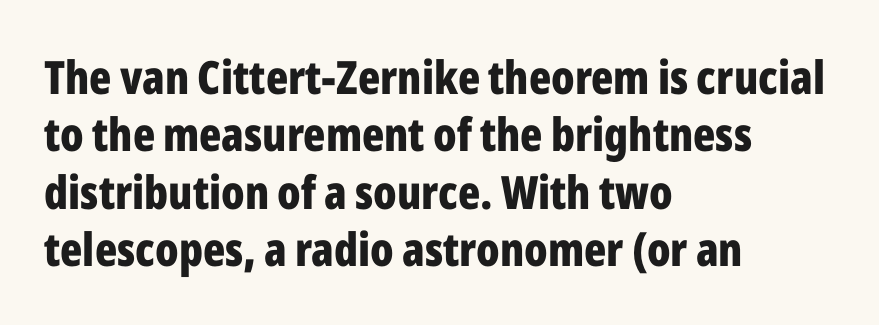
The gap between lines stays unmarked. Do the letters lean? They stand straight. Looks like regular typesetting: each glyph gets only the width it needs. The passage is arranged the way most books set body copy — flush left. Line spacing here is normal. The glyphs have the mass of a bold cut.
